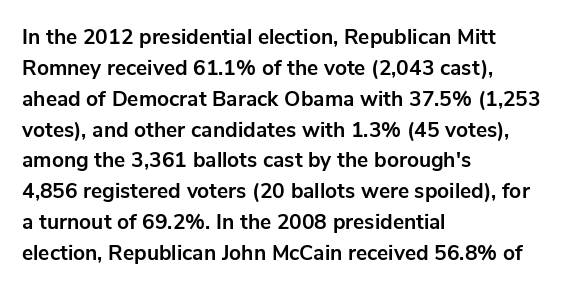
Q: Is the text bold? A: Yes.
Q: Is the text italic (slanted)? A: No, it is upright.
Q: Is the text underlined? A: No.
Q: How is the paragraph aligned? A: Left-aligned.
Q: Is the spacing between letters normal or unusually wide? A: Normal.
Q: Is the spacing between lines tight, normal or loose? A: Normal.
